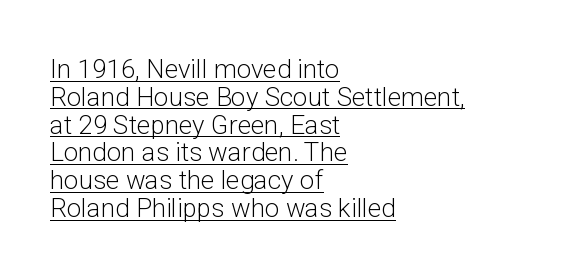
The image shows 26 px text type, upright; set left-aligned, tight line spacing (1.07x), normal letter spacing, underlined.
